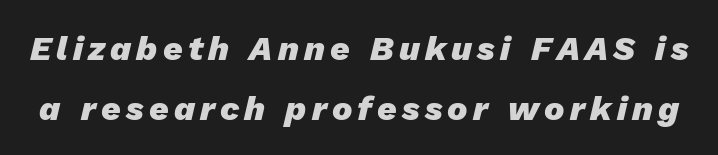
The image shows 34 px heavy type, italic (leaning right); set line spacing 1.77x, not underlined; low stroke contrast and a medium x-height.
